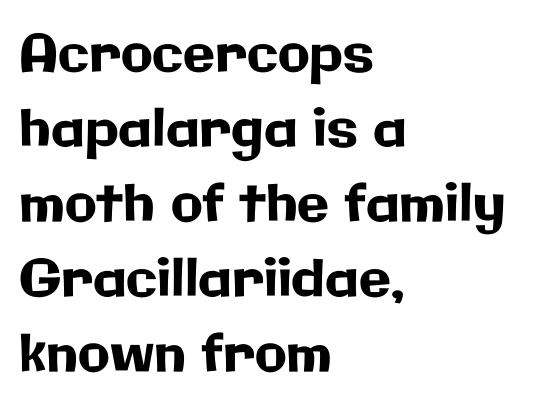
Q: Is the text italic (slanted)? A: No, it is upright.
Q: Is the typeface a serif or a sans-serif typeface? A: Sans-serif.
Q: Is the text underlined? A: No.
Q: How is the paragraph aligned? A: Left-aligned.
Q: Is the spacing between letters normal or unusually wide? A: Normal.
Q: Is the spacing between lines tight, normal or loose? A: Normal.
Q: Width (condensed, normal, or wide)? A: Normal.
Q: Stroke contrast? A: Low.
Q: x-height? A: Medium.
Q: Monospaced? A: No.
